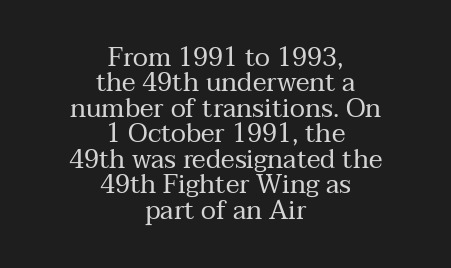
{"italic": "no", "bold": "no", "underline": "no", "align": "center", "line_spacing": "tight", "line_spacing_ratio": 0.98, "letter_spacing": "normal", "letter_spacing_em": 0.0, "glyph_px": 26}
